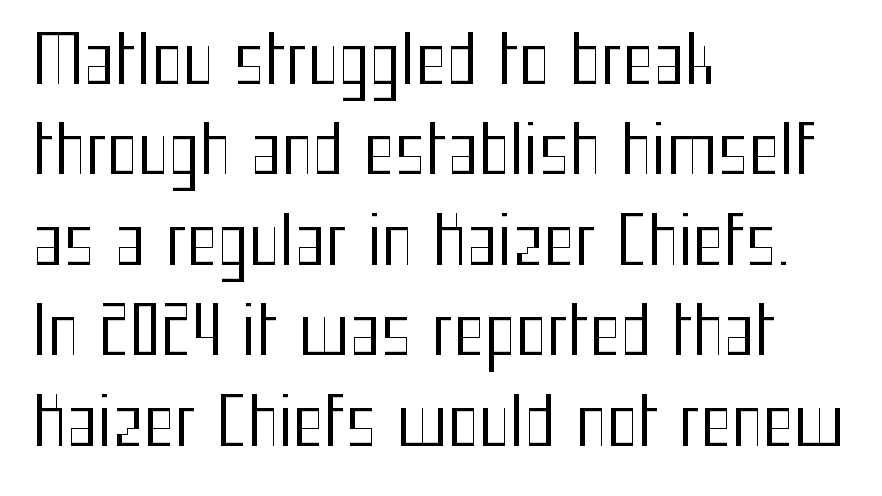
The letters stand straight up with perfectly vertical stems. Visually the block forms a straight wall on the left and a jagged coastline on the right. The passage shown has conventional tracking throughout. The rendering uses natural spacing where letterforms have individual widths. A quiet, ordinary-to-light weight characterises the typeface. Lines of text with bare space underneath.
